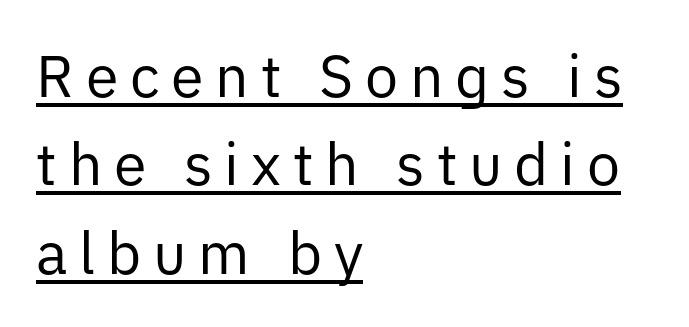
{"serif": "no", "italic": "no", "bold": "no", "weight": "regular", "width": "normal", "stroke_contrast": "low", "x_height": "medium", "monospaced": "no", "underline": "yes", "align": "left", "line_spacing": "normal", "line_spacing_ratio": 1.5, "letter_spacing": "wide", "letter_spacing_em": 0.2, "glyph_px": 59}
